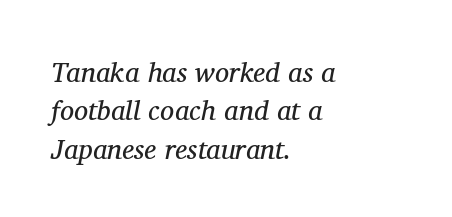
{"serif": "yes", "italic": "yes", "lean": "right", "slant_degrees": 11, "bold": "no", "weight": "regular", "width": "normal", "stroke_contrast": "medium", "x_height": "medium", "monospaced": "no", "underline": "no", "align": "left", "line_spacing": "normal", "line_spacing_ratio": 1.37, "letter_spacing": "normal", "letter_spacing_em": 0.0, "glyph_px": 28}
